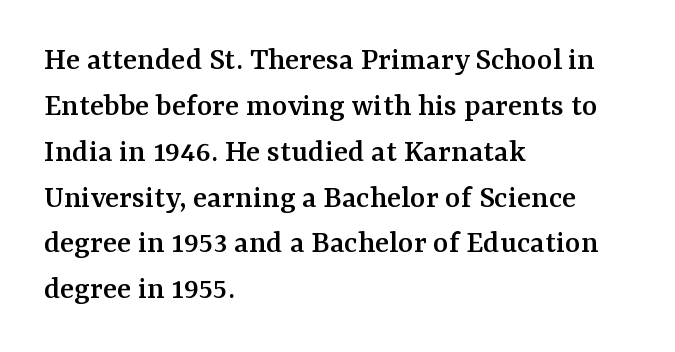
These lines are rendered in a variable-pitch font. The type is set solid horizontally, with unmodified tracking. Horizontal alignment here is leftward, the default for most running prose. In terms of posture, this sample is upright.
